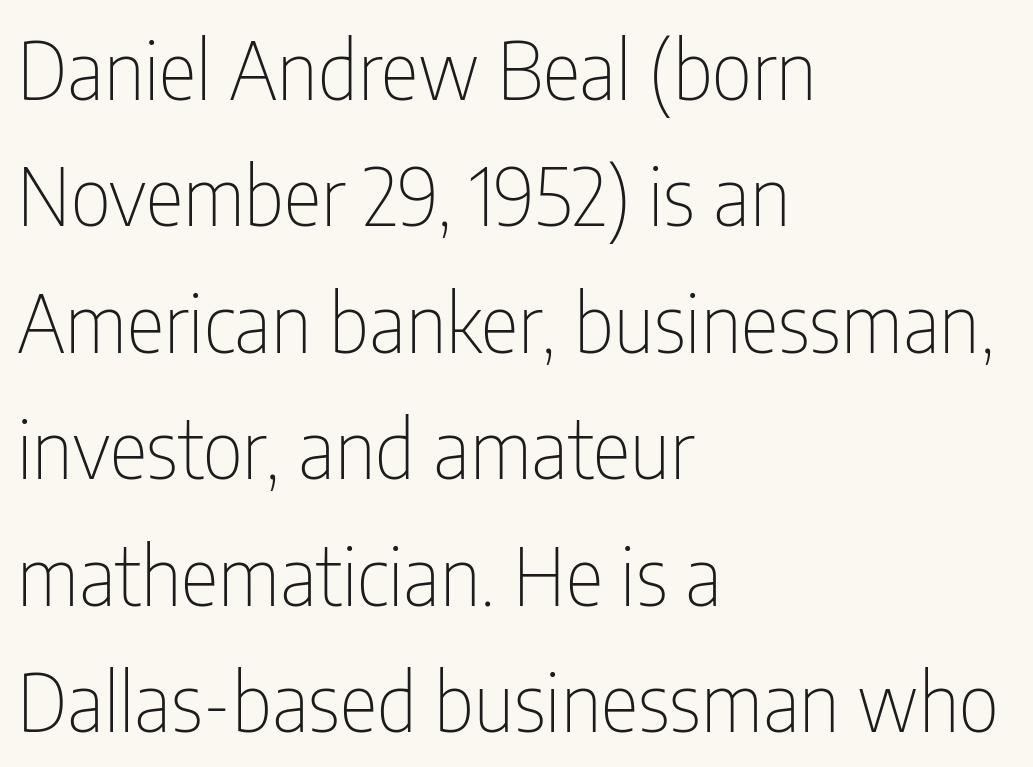
A bare baseline throughout the passage. The letters stand upright; this is a roman face. Looks like regular typesetting: each glyph gets only the width it needs. The typesetter chose a ragged-right arrangement here. The designer went with a sans here, leaving each stem footless. Rows of type keep a routine distance in the vertical direction.
